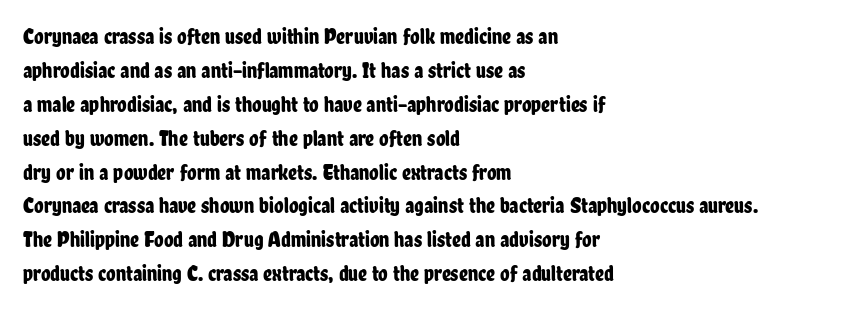
{"italic": "no", "underline": "no", "align": "left", "line_spacing": "normal", "line_spacing_ratio": 1.54, "letter_spacing": "normal", "letter_spacing_em": 0.0, "glyph_px": 22}
